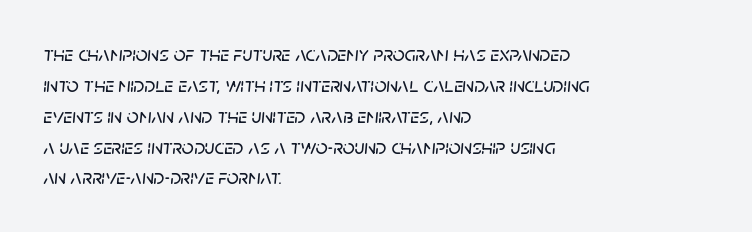
{"italic": "yes", "lean": "right", "slant_degrees": 5, "underline": "no", "align": "left", "line_spacing": "normal", "line_spacing_ratio": 1.47, "letter_spacing": "normal", "letter_spacing_em": 0.0, "glyph_px": 21}
